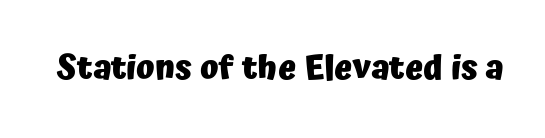
The image shows 34 px heavy sans-serif type, upright; set normal letter spacing, not underlined; low stroke contrast and a medium x-height.
